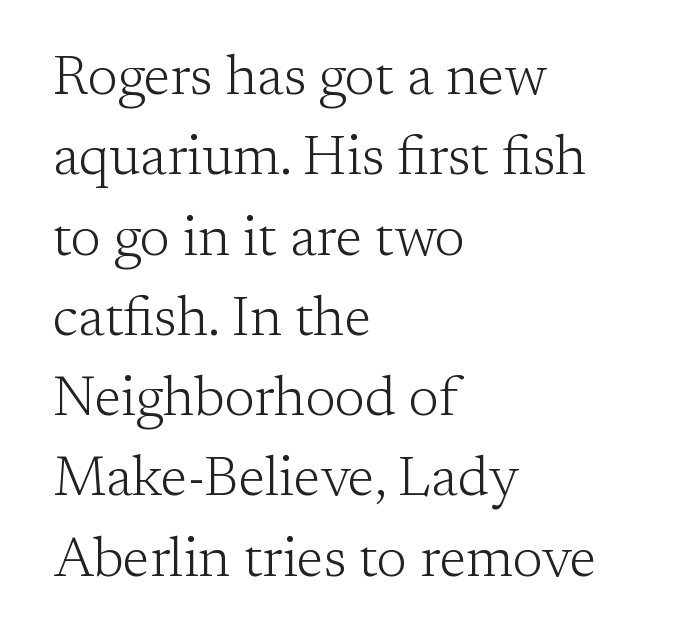
The lettering holds an erect, upright posture throughout. Rows of type keep a routine distance in the vertical direction. These glyphs show unthickened strokes, regular width or finer. Is the letter spacing exaggerated? No — it looks like the ordinary default. Reading down the block, your eye returns to a fixed left position each line. Decoration check: the copy has no underline.
